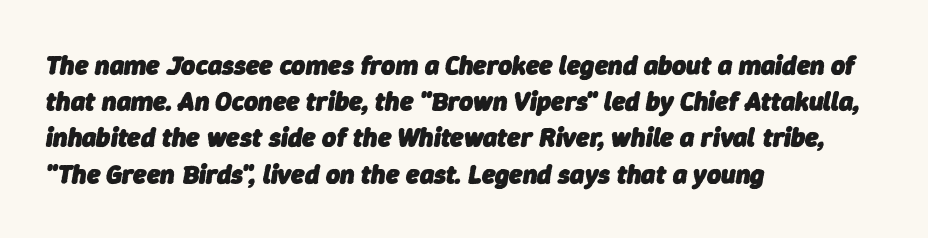
The image shows 27 px bold type, italic (leaning right); set left-aligned, normal line spacing (1.34x), normal letter spacing, not underlined.
